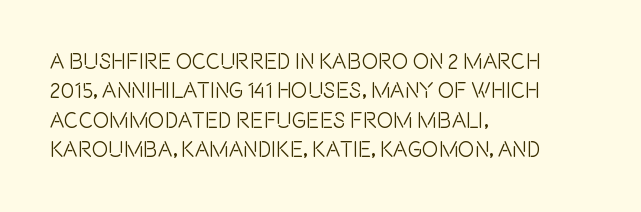
The image shows 22 px text type, upright; set left-aligned, normal line spacing (1.34x), normal letter spacing, not underlined.
